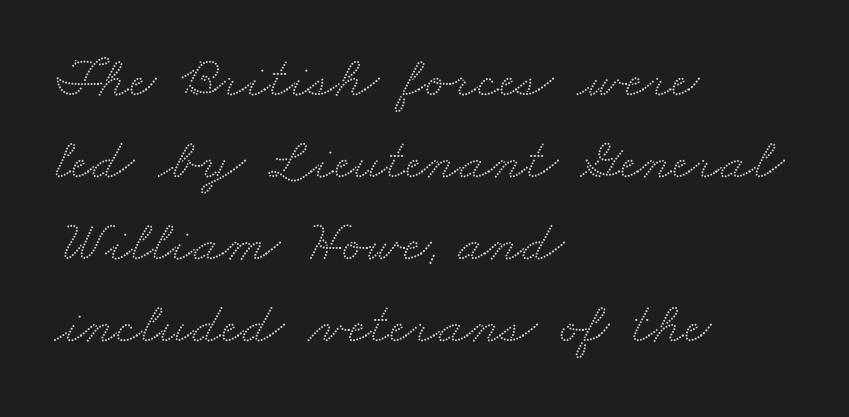
Q: Is the typeface a serif or a sans-serif typeface? A: Serif.
Q: Is the text underlined? A: No.
Q: How is the paragraph aligned? A: Left-aligned.
Q: Is the spacing between letters normal or unusually wide? A: Normal.
Q: Is the spacing between lines tight, normal or loose? A: Normal.
Q: Width (condensed, normal, or wide)? A: Wide.
Q: Stroke contrast? A: Medium.
Q: x-height? A: Small.
Q: Monospaced? A: No.
